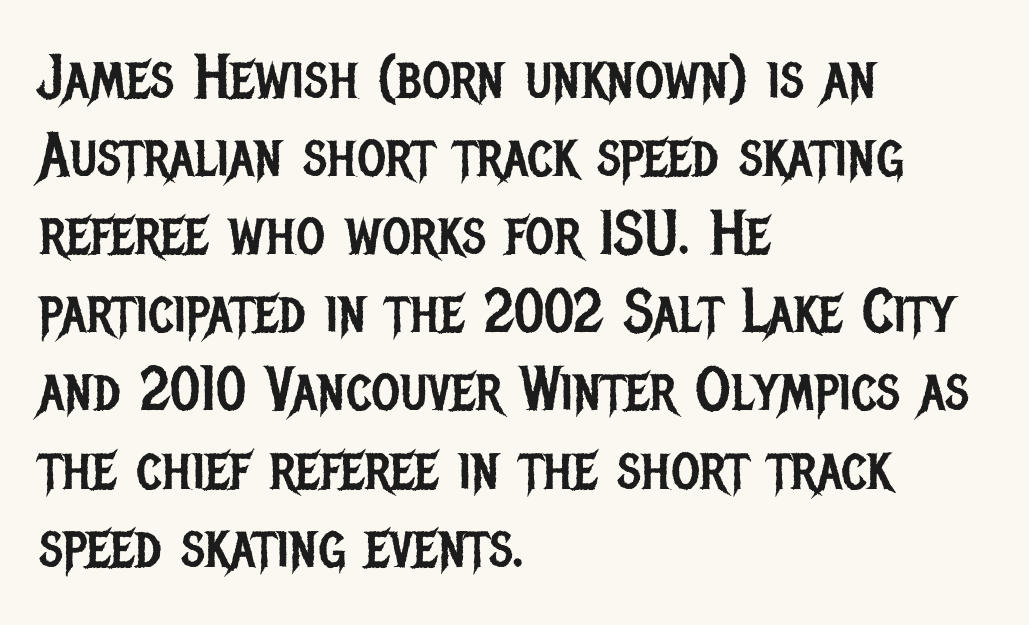
Q: Is the text bold? A: No.
Q: Is the text italic (slanted)? A: No, it is upright.
Q: Is the typeface a serif or a sans-serif typeface? A: Sans-serif.
Q: Is the text underlined? A: No.
Q: How is the paragraph aligned? A: Left-aligned.
Q: Is the spacing between letters normal or unusually wide? A: Normal.
Q: Is the spacing between lines tight, normal or loose? A: Normal.
Q: Width (condensed, normal, or wide)? A: Condensed.
Q: Stroke contrast? A: Low.
Q: x-height? A: Large.
Q: Monospaced? A: No.
